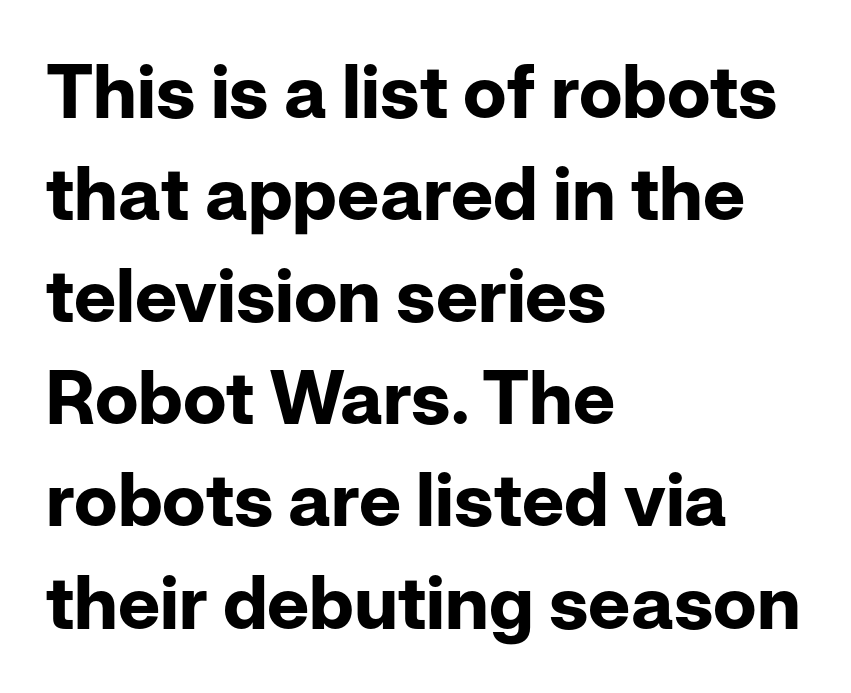
The image shows 74 px bold sans-serif type, upright; set left-aligned, normal line spacing (1.38x), normal letter spacing, not underlined; low stroke contrast and a medium x-height.
